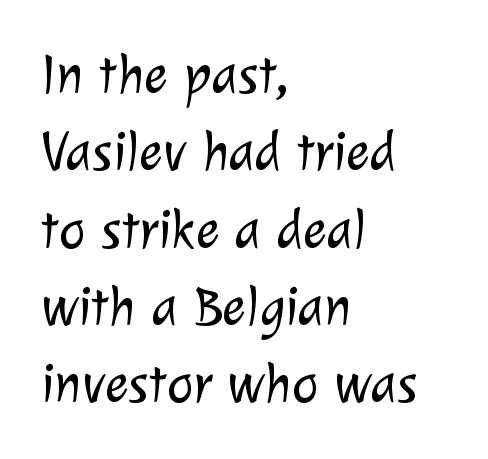
Baseline-to-baseline distance is the conventional proportion of letter height. This rendering employs a face without finishing strokes, i.e., a sans-serif. Varying glyph widths throughout — classic text-font behaviour. A bare baseline throughout the passage. Short note: letters normally spaced.
